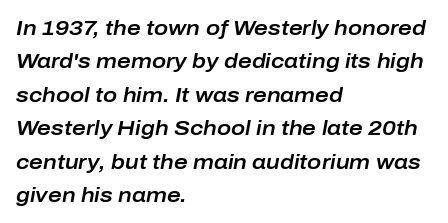
{"italic": "yes", "lean": "right", "slant_degrees": 10, "underline": "no", "align": "left", "line_spacing": "normal", "line_spacing_ratio": 1.59, "letter_spacing": "normal", "letter_spacing_em": 0.0, "glyph_px": 21}
